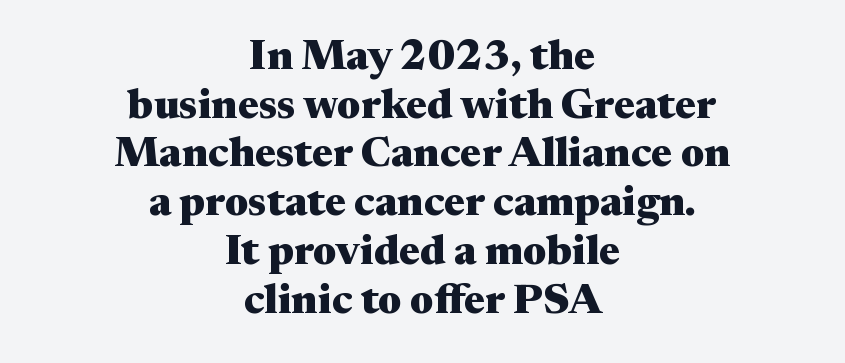
The strip under each line holds only bare page. The rendering uses natural spacing where letterforms have individual widths. Each letter's strokes conclude with small projecting serifs. Where is the straight margin? There isn't one; the lines are centered. No extra tracking has been applied to these lines. A full-strength bold gives these letters their thick strokes.
